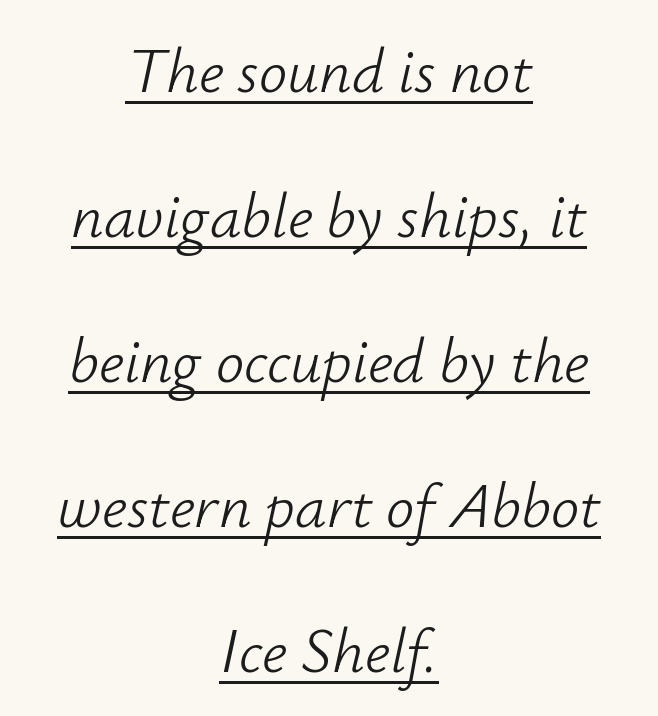
Successive baselines arrive slowly, with a big drop between each. Heft: none added — not bold. Look at the tracking — it's just the regular setting, nothing added. The rendering uses the underline text-decoration.
